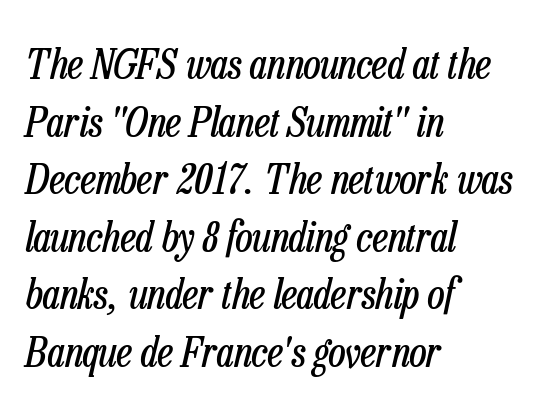
{"italic": "yes", "lean": "right", "slant_degrees": 13, "bold": "no", "weight": "regular", "width": "condensed", "stroke_contrast": "low", "x_height": "medium", "monospaced": "no", "underline": "no", "align": "left", "line_spacing": "normal", "line_spacing_ratio": 1.37, "letter_spacing": "normal", "letter_spacing_em": 0.0, "glyph_px": 42}
